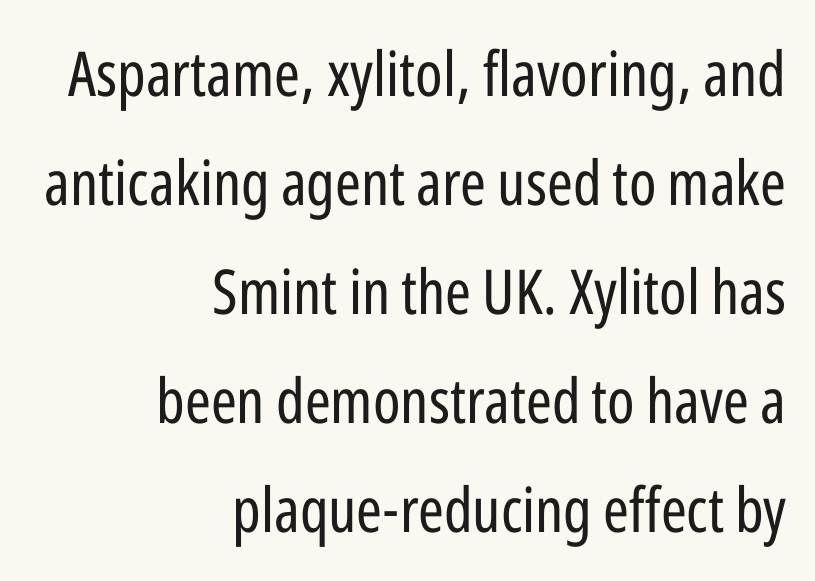
Q: Is the text bold? A: No.
Q: Is the text italic (slanted)? A: No, it is upright.
Q: Is the typeface a serif or a sans-serif typeface? A: Sans-serif.
Q: Is the text underlined? A: No.
Q: How is the paragraph aligned? A: Right-aligned.
Q: Is the spacing between letters normal or unusually wide? A: Normal.
Q: Width (condensed, normal, or wide)? A: Condensed.
Q: Stroke contrast? A: Low.
Q: x-height? A: Medium.
Q: Monospaced? A: No.
